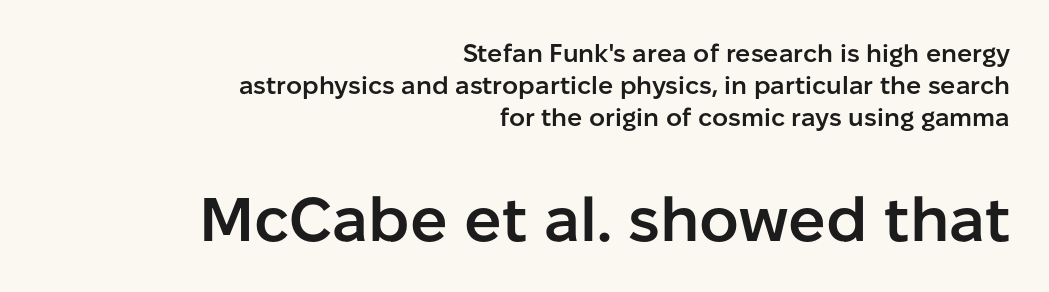
The image shows 62 px semibold sans-serif type, upright; set right-aligned, normal line spacing (1.28x), normal letter spacing, not underlined; the second (bottom) block is 2.48x larger; low stroke contrast and a medium x-height.
